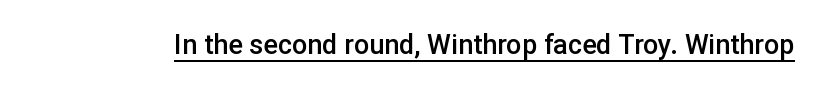
{"italic": "no", "bold": "semi", "underline": "yes", "letter_spacing": "normal", "letter_spacing_em": 0.0, "glyph_px": 27}
